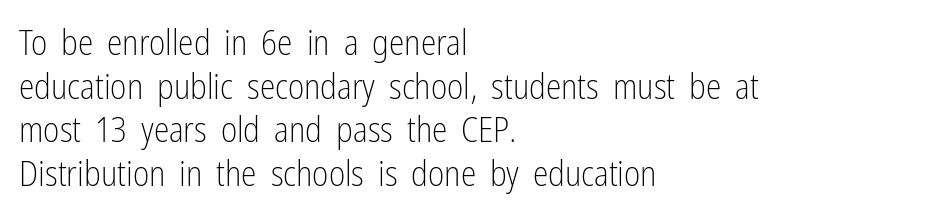
Q: Is the text bold? A: No.
Q: Is the text italic (slanted)? A: No, it is upright.
Q: Is the typeface a serif or a sans-serif typeface? A: Sans-serif.
Q: Is the text underlined? A: No.
Q: How is the paragraph aligned? A: Left-aligned.
Q: Is the spacing between letters normal or unusually wide? A: Normal.
Q: Is the spacing between lines tight, normal or loose? A: Normal.
Q: Width (condensed, normal, or wide)? A: Condensed.
Q: Stroke contrast? A: Low.
Q: x-height? A: Medium.
Q: Monospaced? A: No.
